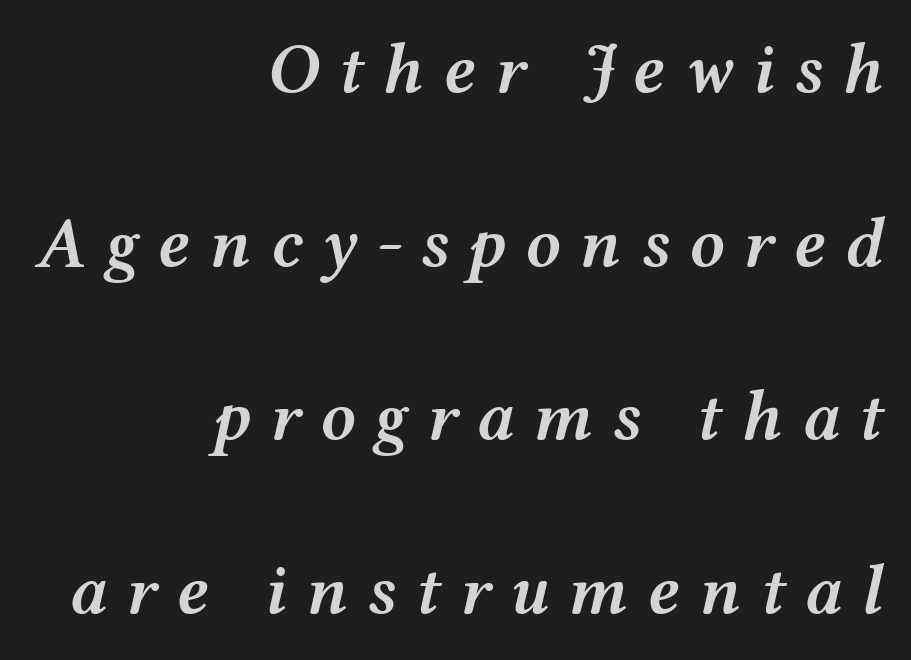
The image shows 70 px semibold, wide type, italic (leaning right); set right-aligned, loose line spacing (2.48x), unusually wide letter spacing (+0.27 em), not underlined; medium stroke contrast and a medium x-height.
